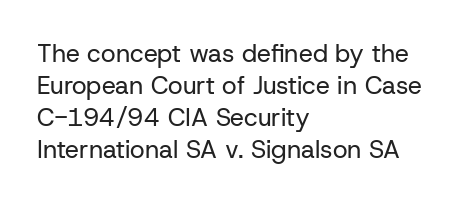
{"italic": "no", "bold": "no", "underline": "no", "align": "left", "line_spacing": "normal", "line_spacing_ratio": 1.28, "letter_spacing": "normal", "letter_spacing_em": 0.0, "glyph_px": 25}
